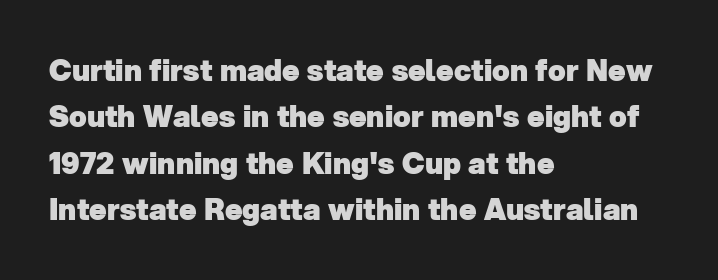
Q: Is the text bold? A: Yes.
Q: Is the typeface a serif or a sans-serif typeface? A: Sans-serif.
Q: Is the text underlined? A: No.
Q: How is the paragraph aligned? A: Left-aligned.
Q: Is the spacing between letters normal or unusually wide? A: Normal.
Q: Is the spacing between lines tight, normal or loose? A: Normal.
Q: Width (condensed, normal, or wide)? A: Normal.
Q: Stroke contrast? A: Low.
Q: x-height? A: Medium.
Q: Monospaced? A: No.
